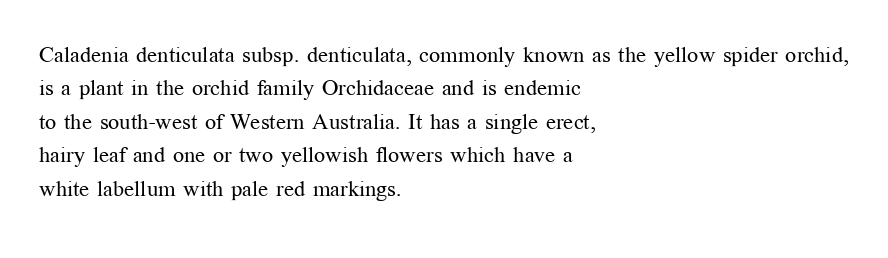
Q: Is the text bold? A: No.
Q: Is the text italic (slanted)? A: No, it is upright.
Q: Is the text underlined? A: No.
Q: How is the paragraph aligned? A: Left-aligned.
Q: Is the spacing between letters normal or unusually wide? A: Normal.
Q: Is the spacing between lines tight, normal or loose? A: Normal.
